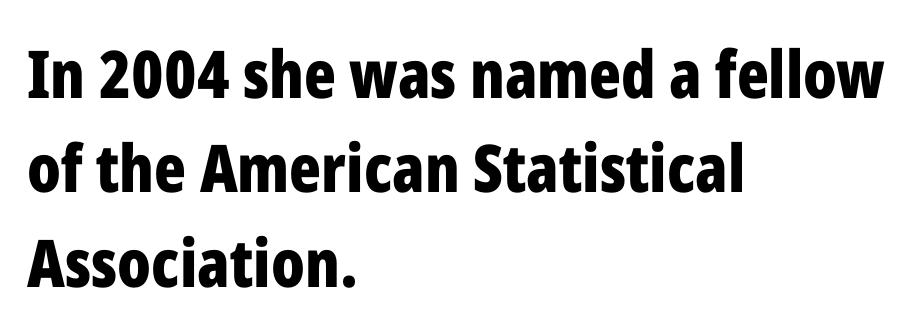
The letters carry no serifs — their stems end cleanly without finishing strokes. These lines sit exactly where default settings would place them. The letters stand straight up with perfectly vertical stems. Each word holds together tightly as a unit, with standard inter-letter gaps.
